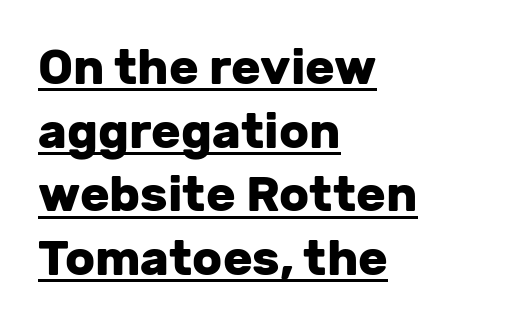
{"serif": "no", "italic": "no", "bold": "yes", "weight": "heavy", "width": "normal", "stroke_contrast": "low", "x_height": "medium", "monospaced": "no", "underline": "yes", "align": "left", "line_spacing": "normal", "line_spacing_ratio": 1.3, "letter_spacing": "normal", "letter_spacing_em": 0.0, "glyph_px": 49}
